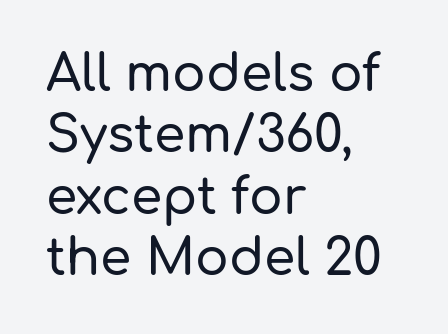
The passage shown is typeset with a sans-serif family. Letters rest on an invisible, unmarked baseline. Caption: standard tracking, unaltered. The rendering uses natural spacing where letterforms have individual widths. Casual observation: everything's shoved over to the left.
